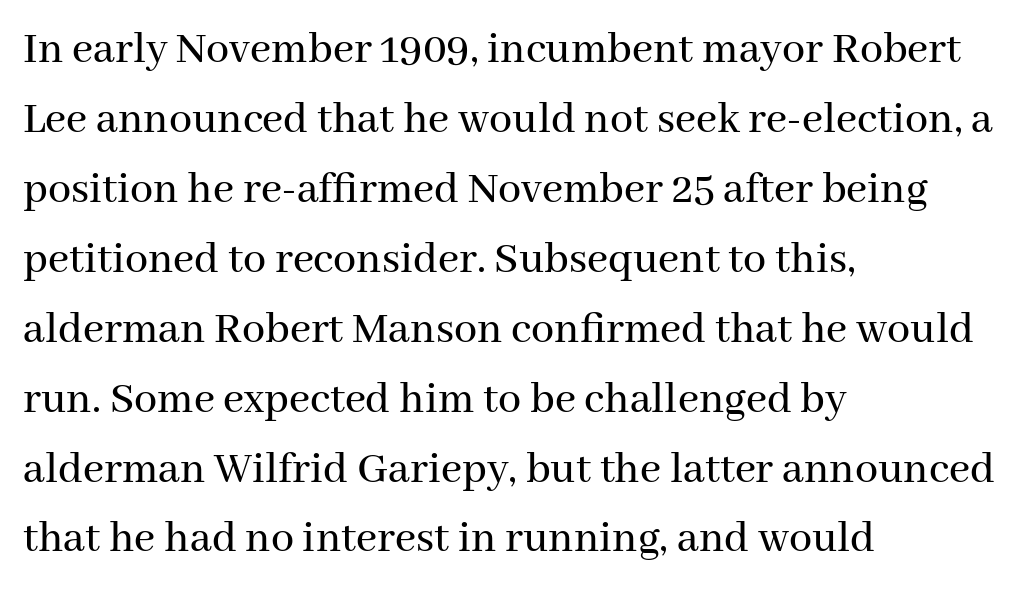
The image shows 46 px serif type, upright; set left-aligned, normal line spacing (1.52x), normal letter spacing, not underlined; medium stroke contrast and a medium x-height.
